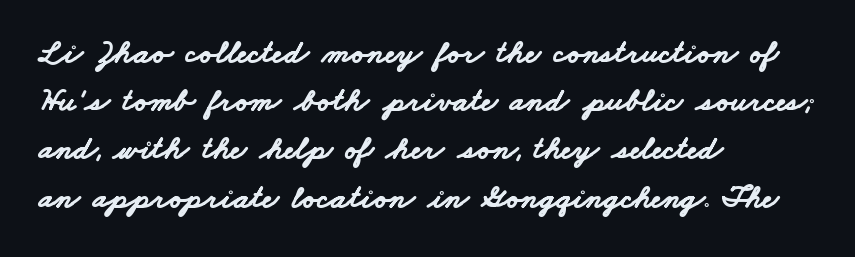
Leading matches the norm, producing a regular column. Varying glyph widths throughout — classic text-font behaviour. Inter-character spacing is left at the font's built-in metrics. I'd call this a sans setting — the letters go barefoot. Each row of text sits above clean, open space.
